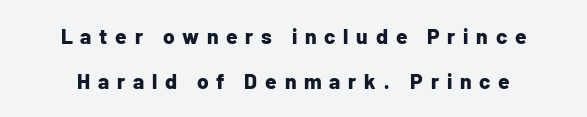
Airy leading. Its strokes are broad and dark, the hallmark of bold type. Short note: letters widely spaced. Posture: straight, roman, zero tilt. Any mark beneath the type? The region is blank.
